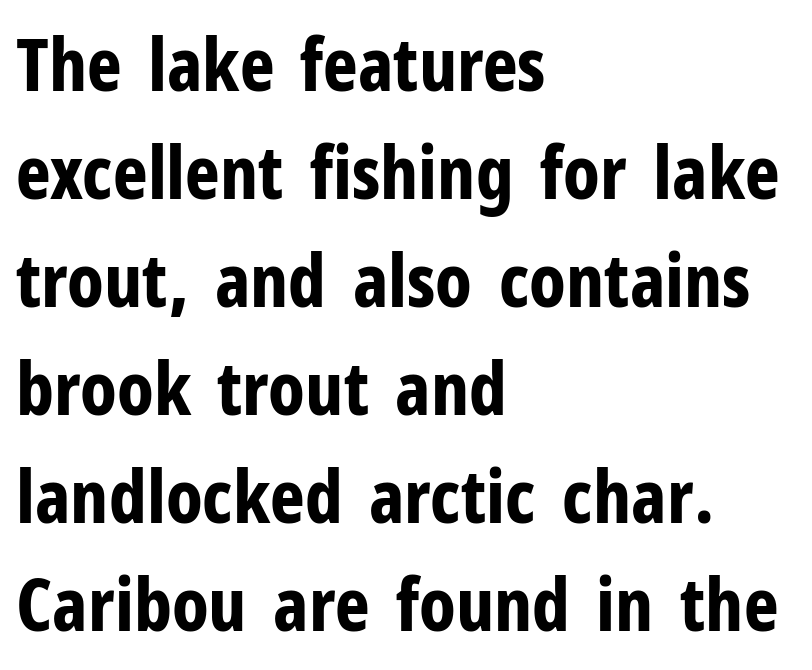
{"serif": "no", "italic": "no", "bold": "yes", "weight": "bold", "width": "condensed", "stroke_contrast": "low", "x_height": "medium", "monospaced": "no", "underline": "no", "align": "left", "line_spacing": "normal", "line_spacing_ratio": 1.46, "letter_spacing": "normal", "letter_spacing_em": 0.0, "glyph_px": 74}
